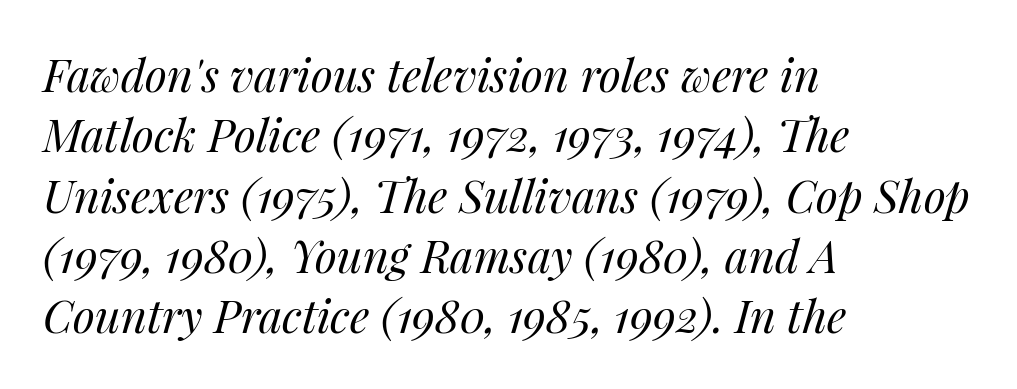
Q: Is the text bold? A: No.
Q: Is the text italic (slanted)? A: Yes, it leans right by about 14 degrees.
Q: Is the text underlined? A: No.
Q: How is the paragraph aligned? A: Left-aligned.
Q: Is the spacing between letters normal or unusually wide? A: Normal.
Q: Is the spacing between lines tight, normal or loose? A: Normal.
Q: Width (condensed, normal, or wide)? A: Normal.
Q: Stroke contrast? A: Medium.
Q: x-height? A: Medium.
Q: Monospaced? A: No.
